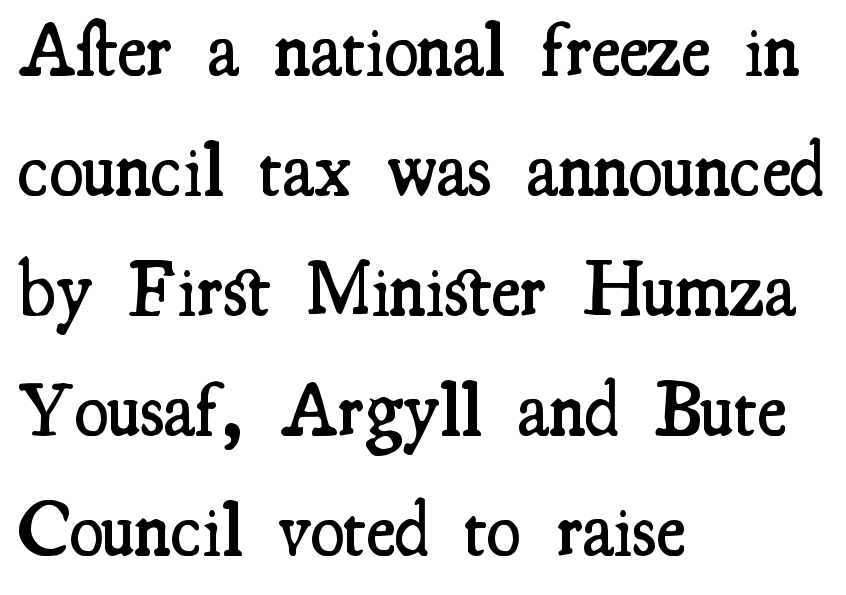
{"serif": "yes", "italic": "no", "bold": "semi", "weight": "semibold", "width": "condensed", "stroke_contrast": "medium", "x_height": "small", "monospaced": "no", "underline": "no", "align": "left", "line_spacing": "normal", "line_spacing_ratio": 1.56, "letter_spacing": "normal", "letter_spacing_em": 0.0, "glyph_px": 77}
